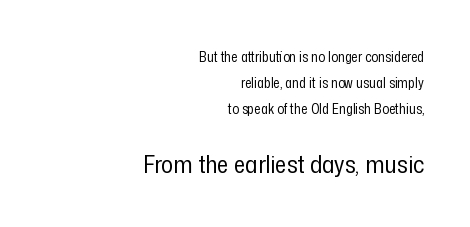
Q: Is the text bold? A: No.
Q: Is the text italic (slanted)? A: No, it is upright.
Q: Is the text underlined? A: No.
Q: How is the paragraph aligned? A: Right-aligned.
Q: Is the spacing between letters normal or unusually wide? A: Normal.
Q: Which block of text is set in a larger size, the first (top) or the second (bottom)? A: The second (bottom) one.
